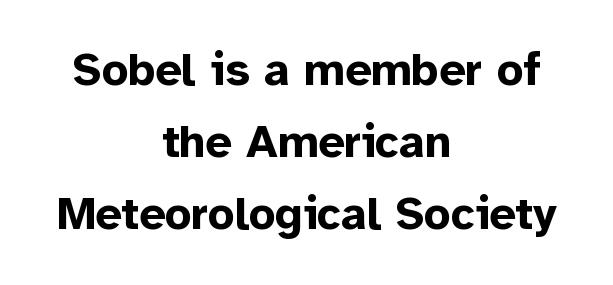
No feet cap the strokes, marking this as sans-serif type. Observe the ordinary spacing: letters are neighbours, not strangers. Bold? Absolutely — the strokes are thick and heavy. The lines are quadded center. Vertical spacing — default.
